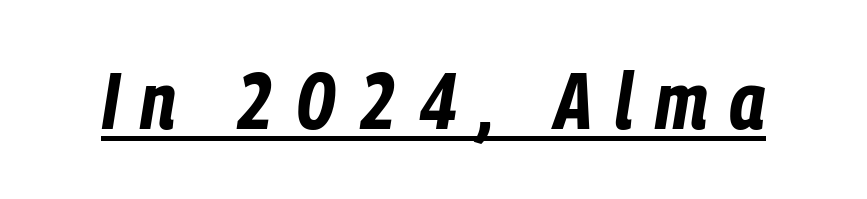
The image shows 79 px bold, condensed type, italic (leaning right); set unusually wide letter spacing (+0.27 em), underlined; low stroke contrast and a medium x-height.
